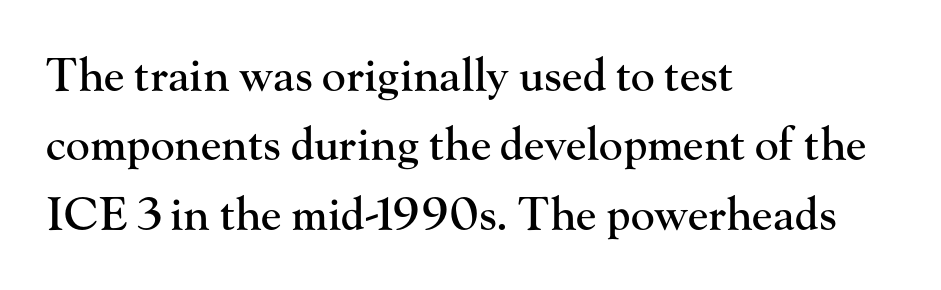
The image shows 45 px serif type, upright; set left-aligned, normal line spacing (1.54x), normal letter spacing, not underlined; high stroke contrast and a small x-height.
